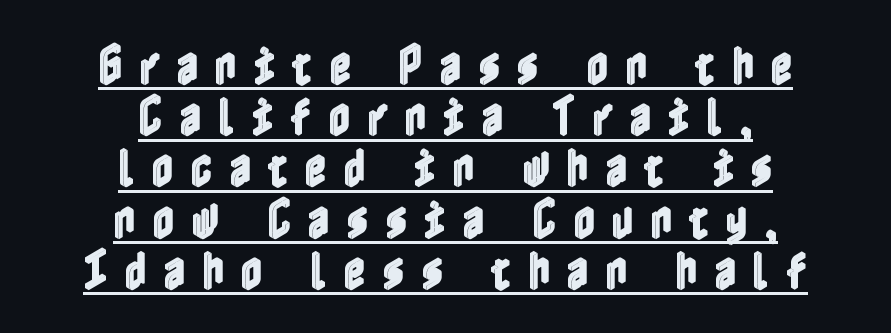
The words here are underlined. This is roman type, the default non-slanted kind. Casual observation: everything's sitting right in the middle. Glyph-to-glyph distance is far greater than everyday printed text.
